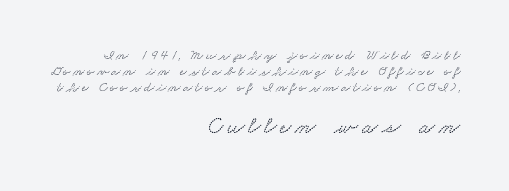
Q: Is the text underlined? A: No.
Q: How is the paragraph aligned? A: Right-aligned.
Q: Is the spacing between lines tight, normal or loose? A: Tight.
Q: Which block of text is set in a larger size, the first (top) or the second (bottom)? A: The second (bottom) one.
